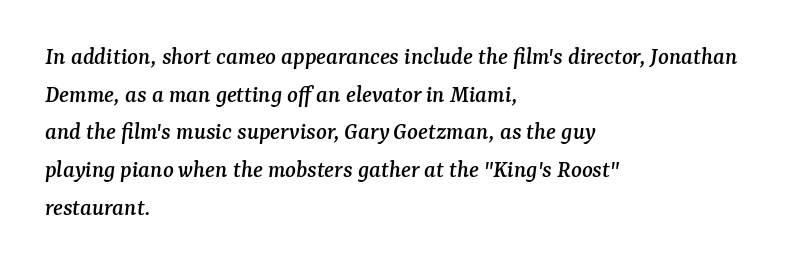
Q: Is the text italic (slanted)? A: Yes, it leans right by about 7 degrees.
Q: Is the text underlined? A: No.
Q: How is the paragraph aligned? A: Left-aligned.
Q: Is the spacing between letters normal or unusually wide? A: Normal.
Q: Is the spacing between lines tight, normal or loose? A: Normal.
